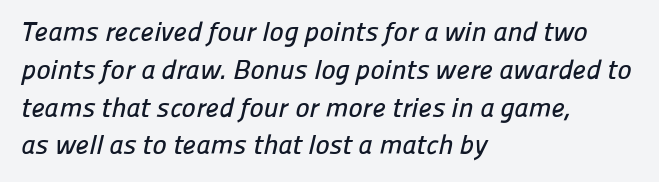
{"underline": "no", "align": "left", "line_spacing": "normal", "line_spacing_ratio": 1.4, "letter_spacing": "normal", "letter_spacing_em": 0.0, "glyph_px": 27}
